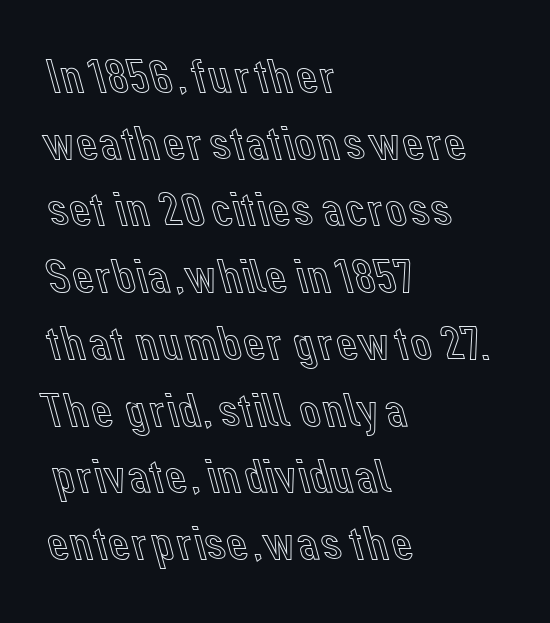
Q: Is the text italic (slanted)? A: Yes.
Q: Is the text underlined? A: No.
Q: How is the paragraph aligned? A: Left-aligned.
Q: Is the spacing between letters normal or unusually wide? A: Normal.
Q: Is the spacing between lines tight, normal or loose? A: Normal.
Q: Width (condensed, normal, or wide)? A: Normal.
Q: x-height? A: Medium.
Q: Monospaced? A: No.
